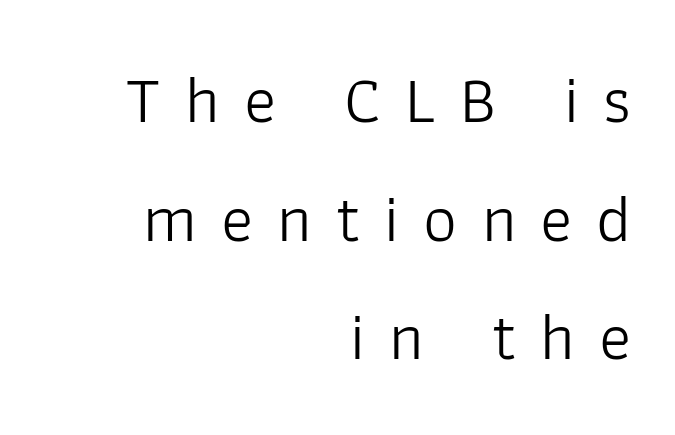
Q: Is the text bold? A: No.
Q: Is the text italic (slanted)? A: No, it is upright.
Q: Is the typeface a serif or a sans-serif typeface? A: Sans-serif.
Q: Is the text underlined? A: No.
Q: How is the paragraph aligned? A: Right-aligned.
Q: Is the spacing between letters normal or unusually wide? A: Unusually wide.
Q: Width (condensed, normal, or wide)? A: Normal.
Q: Stroke contrast? A: Low.
Q: x-height? A: Medium.
Q: Monospaced? A: No.
